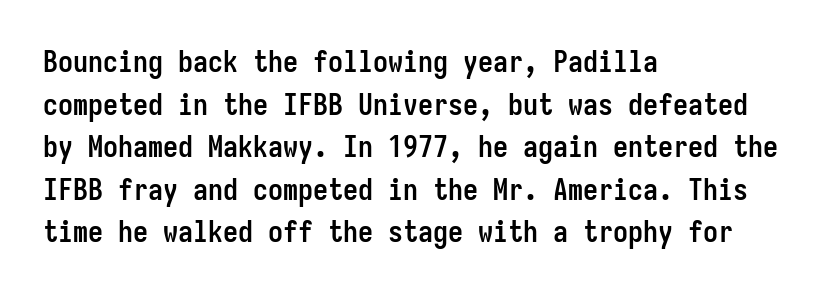
Q: Is the text bold? A: Yes.
Q: Is the text italic (slanted)? A: No, it is upright.
Q: Is the typeface a serif or a sans-serif typeface? A: Sans-serif.
Q: Is the text underlined? A: No.
Q: How is the paragraph aligned? A: Left-aligned.
Q: Is the spacing between letters normal or unusually wide? A: Normal.
Q: Is the spacing between lines tight, normal or loose? A: Normal.
Q: Width (condensed, normal, or wide)? A: Condensed.
Q: Stroke contrast? A: Low.
Q: x-height? A: Medium.
Q: Monospaced? A: Yes.
